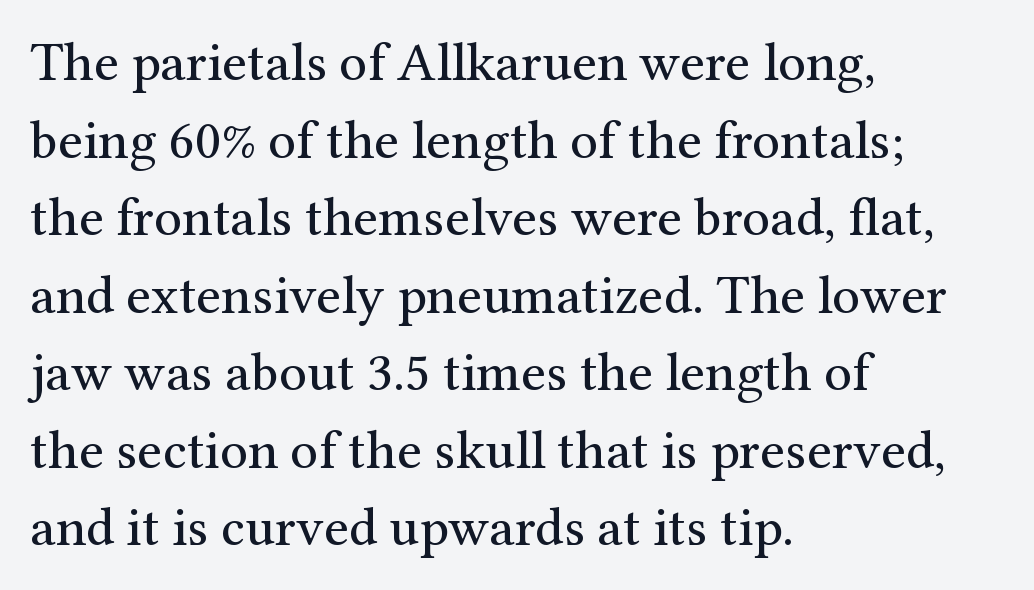
Q: Is the text bold? A: No.
Q: Is the text italic (slanted)? A: No, it is upright.
Q: Is the typeface a serif or a sans-serif typeface? A: Serif.
Q: Is the text underlined? A: No.
Q: How is the paragraph aligned? A: Left-aligned.
Q: Is the spacing between letters normal or unusually wide? A: Normal.
Q: Is the spacing between lines tight, normal or loose? A: Normal.
Q: Width (condensed, normal, or wide)? A: Normal.
Q: Stroke contrast? A: Medium.
Q: x-height? A: Medium.
Q: Monospaced? A: No.
